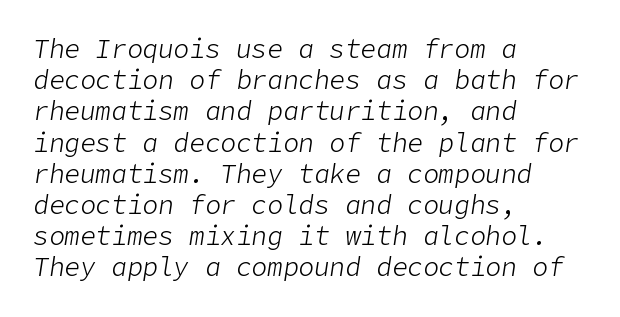
The image shows 26 px text type, italic (leaning right); set left-aligned, line spacing 1.2x, normal letter spacing, not underlined.
